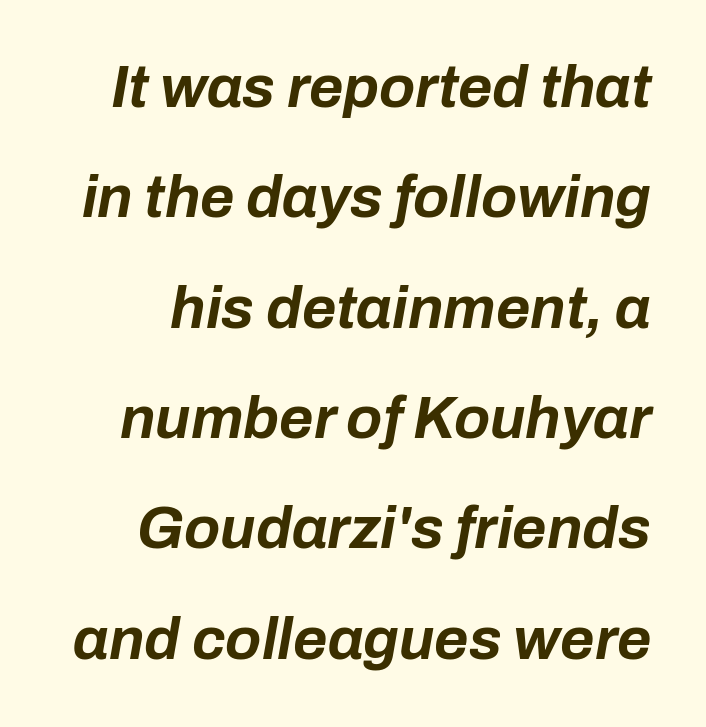
Descenders are the only things crossing below the line. Heft: maximum for text — a bold. Italic: yes, the glyphs are oblique. This sample has the flowing, uneven cadence of proportional lettering. Students, note that the glyphs here touch the page at normal intervals.
